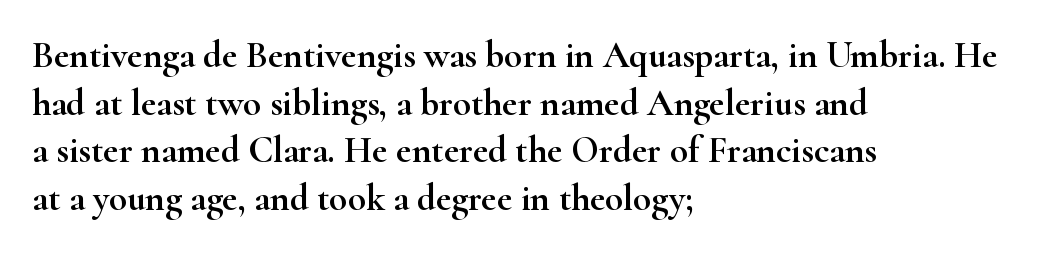
{"serif": "yes", "italic": "no", "width": "wide", "stroke_contrast": "high", "x_height": "small", "monospaced": "no", "underline": "no", "align": "left", "line_spacing": "normal", "line_spacing_ratio": 1.29, "letter_spacing": "normal", "letter_spacing_em": 0.0, "glyph_px": 37}
